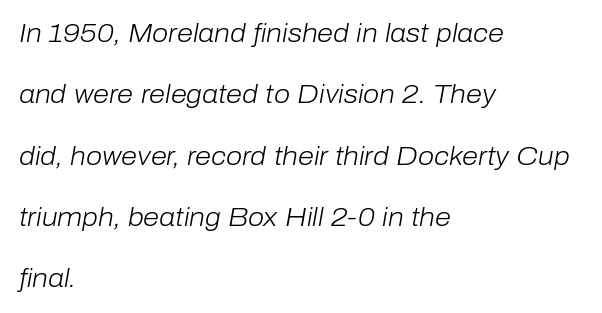
Line beginnings align vertically; line endings do not. Each new line begins a long way beneath the previous one. The area under the type is left untouched. These lines keep a tight, regular rhythm from letter to letter. The whole block is typeset with a tilt. Weight: in the light-to-regular range.
